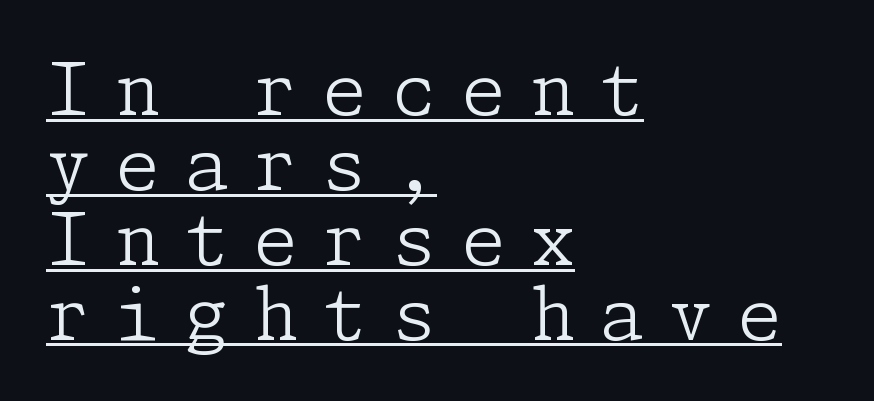
Q: Is the text bold? A: No.
Q: Is the text italic (slanted)? A: No, it is upright.
Q: Is the typeface a serif or a sans-serif typeface? A: Serif.
Q: Is the text underlined? A: Yes.
Q: How is the paragraph aligned? A: Left-aligned.
Q: Is the spacing between letters normal or unusually wide? A: Unusually wide.
Q: Is the spacing between lines tight, normal or loose? A: Tight.
Q: Width (condensed, normal, or wide)? A: Normal.
Q: Stroke contrast? A: Low.
Q: x-height? A: Medium.
